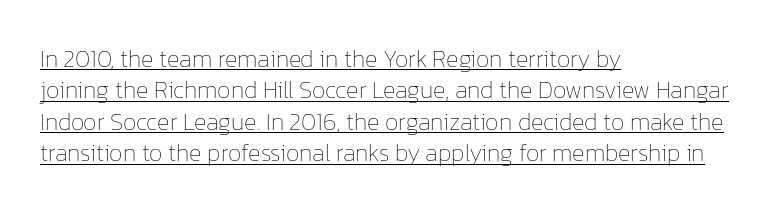
{"italic": "no", "bold": "no", "underline": "yes", "align": "left", "line_spacing": "normal", "line_spacing_ratio": 1.31, "letter_spacing": "normal", "letter_spacing_em": 0.0, "glyph_px": 24}
